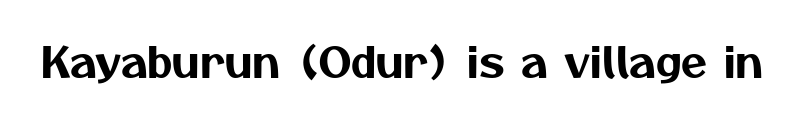
{"serif": "no", "width": "normal", "stroke_contrast": "medium", "x_height": "medium", "monospaced": "no", "underline": "no", "letter_spacing": "normal", "letter_spacing_em": 0.0, "glyph_px": 42}
